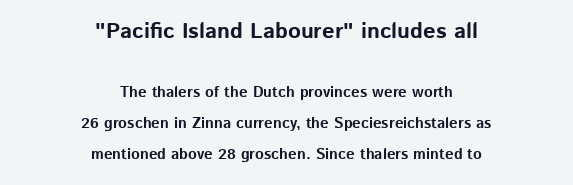
Q: Is the text bold? A: Yes.
Q: Is the text italic (slanted)? A: No, it is upright.
Q: Is the text underlined? A: No.
Q: How is the paragraph aligned? A: Centered.
Q: Is the spacing between letters normal or unusually wide? A: Normal.
Q: Is the spacing between lines tight, normal or loose? A: Loose.
Q: Which block of text is set in a larger size, the first (top) or the second (bottom)? A: The first (top) one.
